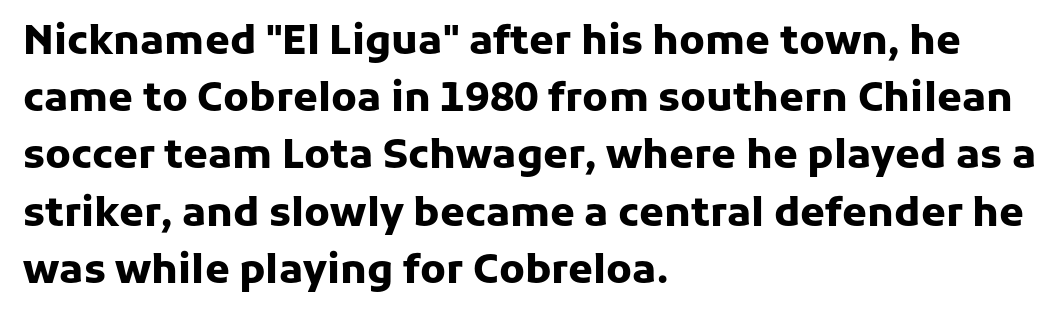
The face used here is proportionally spaced, like ordinary book or web type. I'd describe the lettering as bold — thick and assertive. Has an underline been added? It has not. Rows of type keep a routine distance in the vertical direction. Observe the absence of serifs on each vertical stroke in this sample. Reading down the block, your eye returns to a fixed left position each line.
